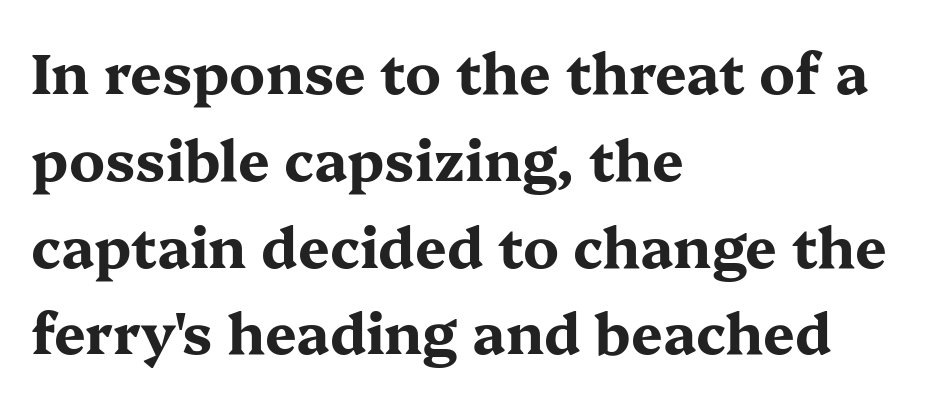
{"serif": "yes", "italic": "no", "bold": "yes", "weight": "bold", "width": "wide", "stroke_contrast": "medium", "x_height": "medium", "monospaced": "no", "underline": "no", "align": "left", "line_spacing": "normal", "line_spacing_ratio": 1.55, "letter_spacing": "normal", "letter_spacing_em": 0.0, "glyph_px": 56}
